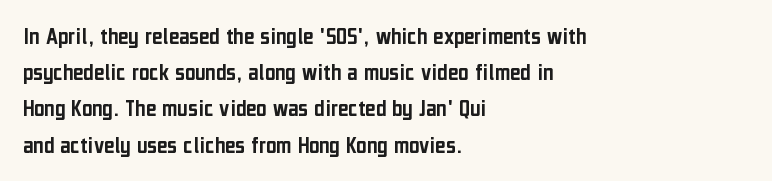
{"italic": "no", "underline": "no", "align": "left", "line_spacing": "normal", "line_spacing_ratio": 1.45, "letter_spacing": "normal", "letter_spacing_em": 0.0, "glyph_px": 25}
